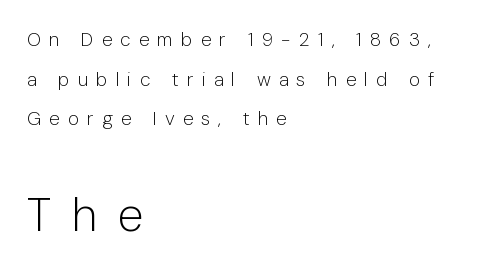
The image shows 47 px light sans-serif type, upright; set left-aligned, loose line spacing (2.09x), unusually wide letter spacing (+0.43 em), not underlined; the second (bottom) block is 2.47x larger; low stroke contrast and a medium x-height.
